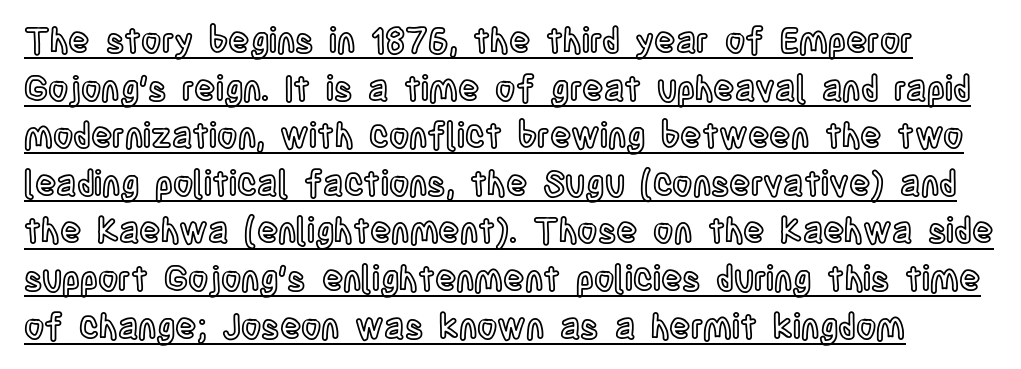
Italic: no, the glyphs are upright roman. Line spacing here is normal. The passage shown is typed in a proportional face where columns would drift. Compared with typical body copy, the letter spacing here is the same.
